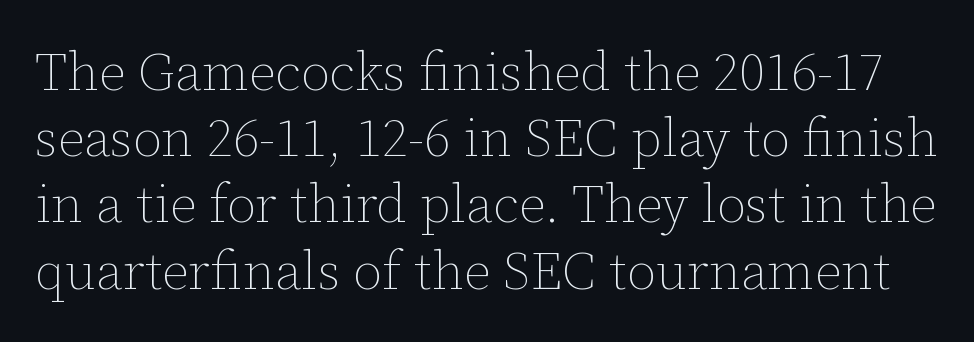
Q: Is the text bold? A: No.
Q: Is the text italic (slanted)? A: No, it is upright.
Q: Is the text underlined? A: No.
Q: Is the spacing between letters normal or unusually wide? A: Normal.
Q: Is the spacing between lines tight, normal or loose? A: Normal.
Q: Width (condensed, normal, or wide)? A: Normal.
Q: Stroke contrast? A: Low.
Q: x-height? A: Medium.
Q: Monospaced? A: No.
